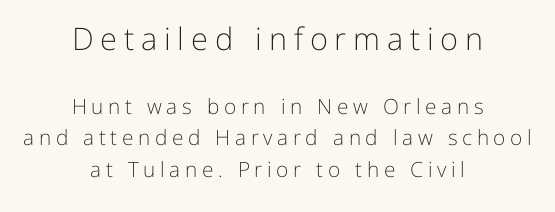
Heaviness? Minimal to ordinary, like unemphasized prose. Block one is the big one; block two sits smaller underneath. Summary of vertical rhythm: regular, with standard interline spacing. What stands out about the letter spacing? Its width — letters are far apart.
